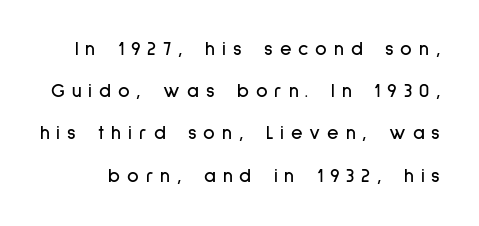
The image shows 20 px text type, upright; set loose line spacing (2.11x), unusually wide letter spacing (+0.34 em), not underlined.
